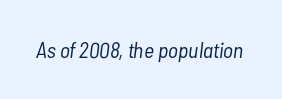
The image shows 22 px text type, italic (leaning right); set normal letter spacing, not underlined.
